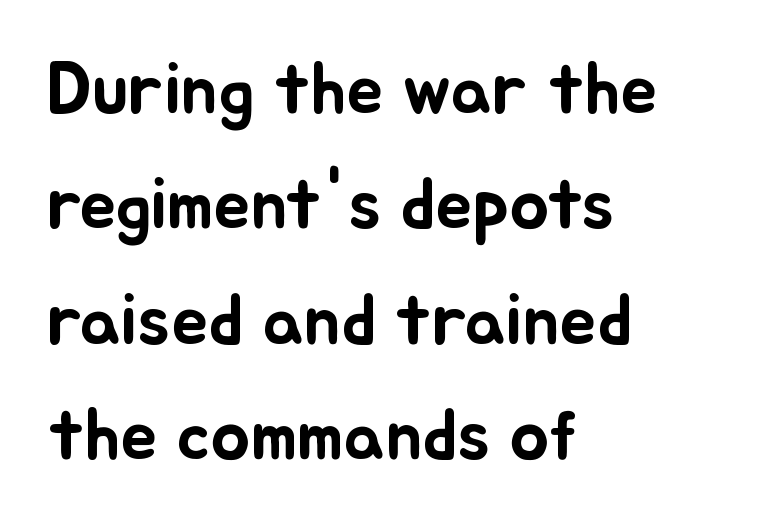
The image shows 74 px text type, upright; set left-aligned, normal line spacing (1.56x), normal letter spacing, not underlined; low stroke contrast and a small x-height.
